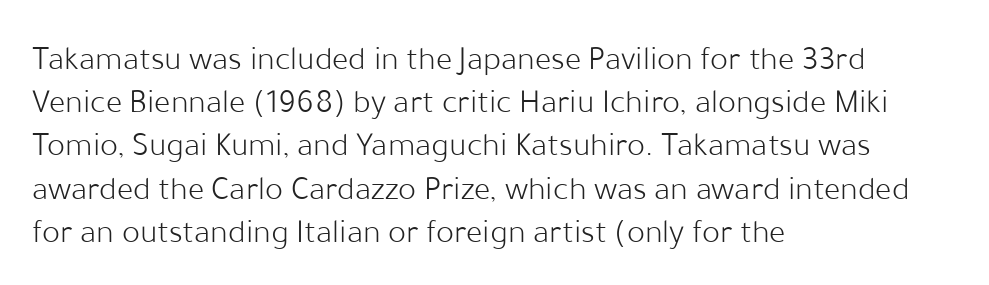
The image shows 34 px light sans-serif type, upright; set left-aligned, normal line spacing (1.27x), normal letter spacing, not underlined; low stroke contrast and a medium x-height.
